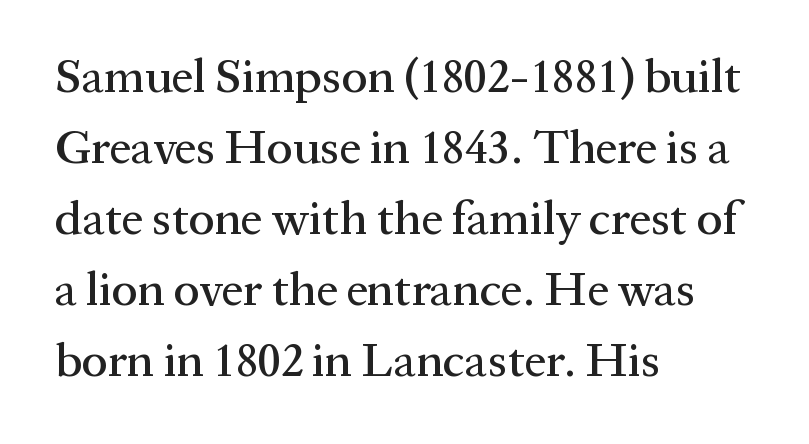
Q: Is the text italic (slanted)? A: No, it is upright.
Q: Is the typeface a serif or a sans-serif typeface? A: Serif.
Q: Is the text underlined? A: No.
Q: How is the paragraph aligned? A: Left-aligned.
Q: Is the spacing between letters normal or unusually wide? A: Normal.
Q: Is the spacing between lines tight, normal or loose? A: Normal.
Q: Width (condensed, normal, or wide)? A: Normal.
Q: Stroke contrast? A: Medium.
Q: x-height? A: Medium.
Q: Monospaced? A: No.
